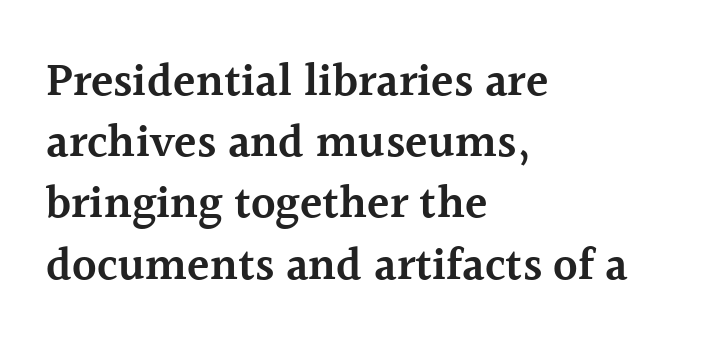
{"serif": "yes", "italic": "no", "bold": "semi", "weight": "semibold", "width": "normal", "x_height": "medium", "monospaced": "no", "underline": "no", "align": "left", "line_spacing": "normal", "line_spacing_ratio": 1.33, "letter_spacing": "normal", "letter_spacing_em": 0.0, "glyph_px": 46}
